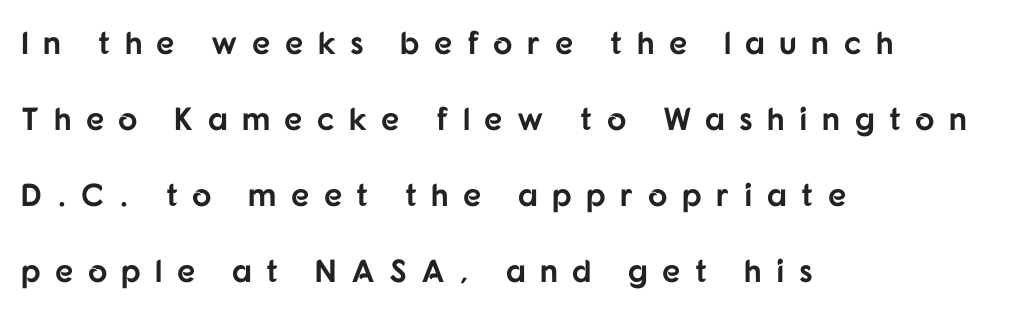
Q: Is the text bold? A: Yes.
Q: Is the text italic (slanted)? A: No, it is upright.
Q: Is the typeface a serif or a sans-serif typeface? A: Sans-serif.
Q: Is the text underlined? A: No.
Q: How is the paragraph aligned? A: Left-aligned.
Q: Is the spacing between letters normal or unusually wide? A: Unusually wide.
Q: Is the spacing between lines tight, normal or loose? A: Loose.
Q: Width (condensed, normal, or wide)? A: Normal.
Q: Stroke contrast? A: Low.
Q: x-height? A: Medium.
Q: Monospaced? A: No.
